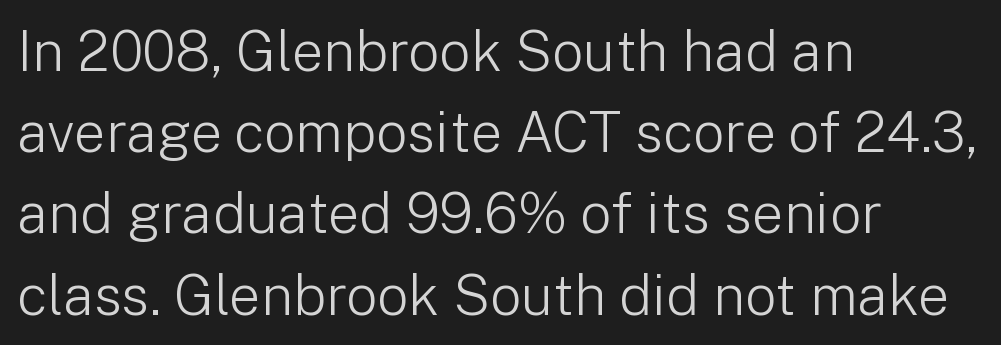
Varying glyph widths throughout — classic text-font behaviour. The lettering holds an erect, upright posture throughout. Letters rest on an invisible, unmarked baseline. Check where the strokes stop: nothing finishes them off — pure sans. Compared with a typical body face, this is equally light or lighter still. Horizontally, the lines are justified to the leading edge only.
